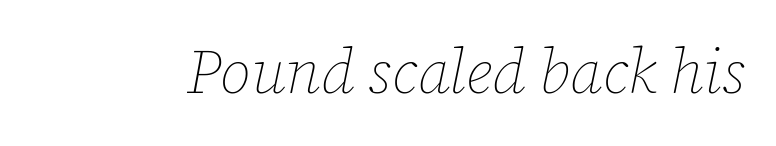
Q: Is the text bold? A: No.
Q: Is the text italic (slanted)? A: Yes, it leans right by about 12 degrees.
Q: Is the text underlined? A: No.
Q: Is the spacing between letters normal or unusually wide? A: Normal.
Q: Width (condensed, normal, or wide)? A: Normal.
Q: Stroke contrast? A: Low.
Q: x-height? A: Medium.
Q: Monospaced? A: No.
